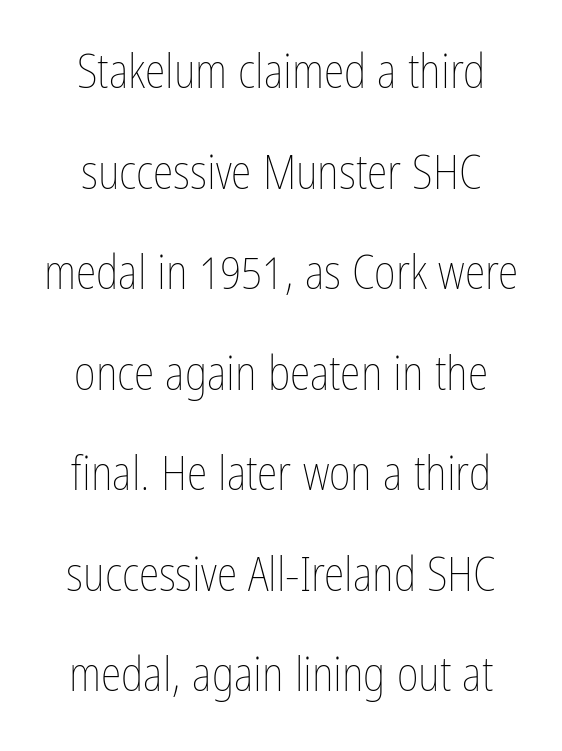
The image shows 47 px thin, condensed type, upright; set loose line spacing (2.14x), normal letter spacing, not underlined; low stroke contrast and a medium x-height.
